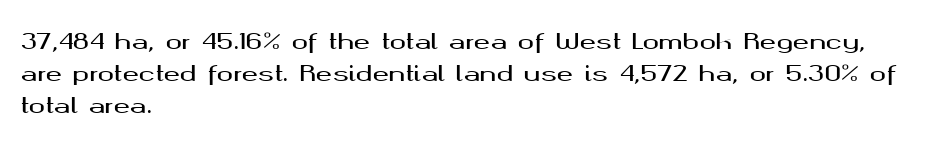
{"italic": "no", "underline": "no", "align": "left", "line_spacing": "normal", "line_spacing_ratio": 1.46, "letter_spacing": "normal", "letter_spacing_em": 0.0, "glyph_px": 22}
